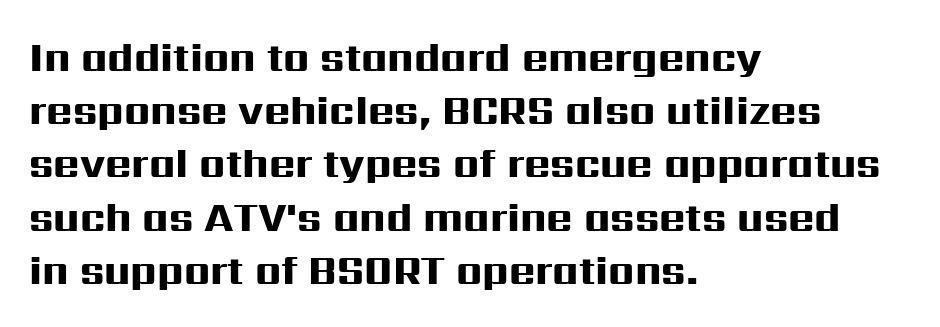
{"serif": "no", "italic": "no", "bold": "yes", "weight": "heavy", "width": "wide", "stroke_contrast": "high", "x_height": "medium", "monospaced": "no", "underline": "no", "align": "left", "line_spacing": "normal", "line_spacing_ratio": 1.33, "letter_spacing": "normal", "letter_spacing_em": 0.0, "glyph_px": 40}
